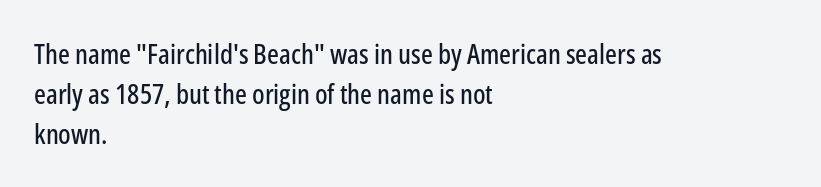
{"serif": "no", "italic": "no", "width": "condensed", "stroke_contrast": "low", "x_height": "medium", "monospaced": "no", "underline": "no", "align": "left", "line_spacing": "normal", "line_spacing_ratio": 1.42, "letter_spacing": "normal", "letter_spacing_em": 0.0, "glyph_px": 28}
